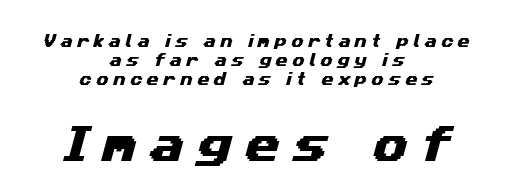
Q: Is the typeface a serif or a sans-serif typeface? A: Sans-serif.
Q: Is the text underlined? A: No.
Q: How is the paragraph aligned? A: Centered.
Q: Is the spacing between letters normal or unusually wide? A: Unusually wide.
Q: Is the spacing between lines tight, normal or loose? A: Normal.
Q: Which block of text is set in a larger size, the first (top) or the second (bottom)? A: The second (bottom) one.
Q: Width (condensed, normal, or wide)? A: Wide.
Q: Stroke contrast? A: Medium.
Q: x-height? A: Medium.
Q: Monospaced? A: No.
